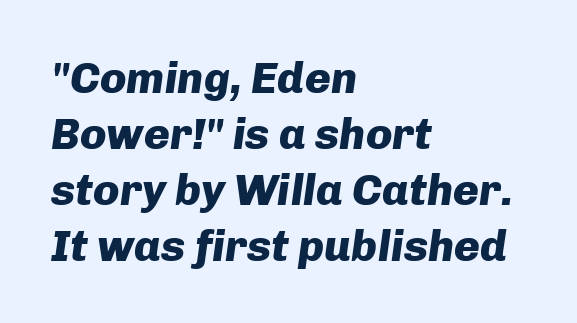
These lines were composed using italics. Proportional: the letters do not fall into vertical columns. Default kerning and tracking; the words read as compact shapes. Bare-footed words on every line. If you drew a ruler down the left edge, every line would touch it.
